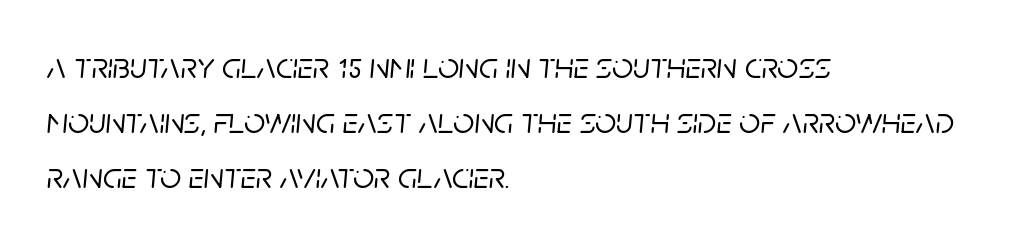
The image shows 37 px text type, italic (leaning right); set left-aligned, normal line spacing (1.49x), normal letter spacing, not underlined; low stroke contrast and a large x-height.
